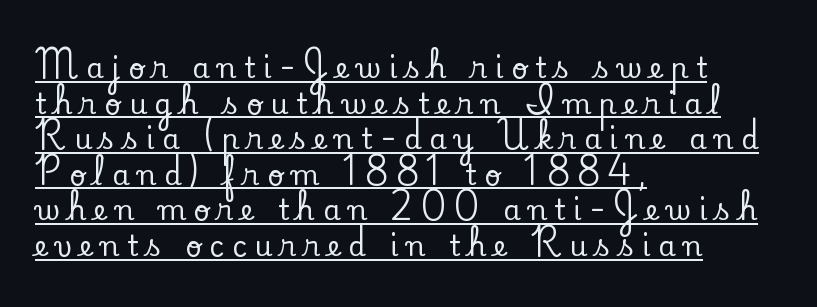
{"serif": "yes", "italic": "no", "width": "normal", "stroke_contrast": "low", "x_height": "small", "monospaced": "no", "underline": "yes", "align": "left", "line_spacing": "normal", "line_spacing_ratio": 1.27, "letter_spacing": "wide", "letter_spacing_em": 0.28, "glyph_px": 28}
